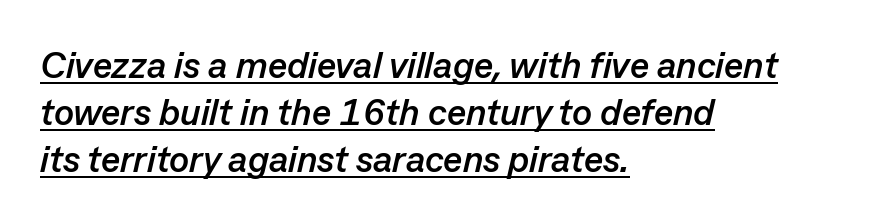
There's an unmistakable incline to the writing here. What weight is shown? A full bold with thick strokes. These lines are set flush left with a ragged right edge. You could not count columns in this text — the font is proportionally spaced.
